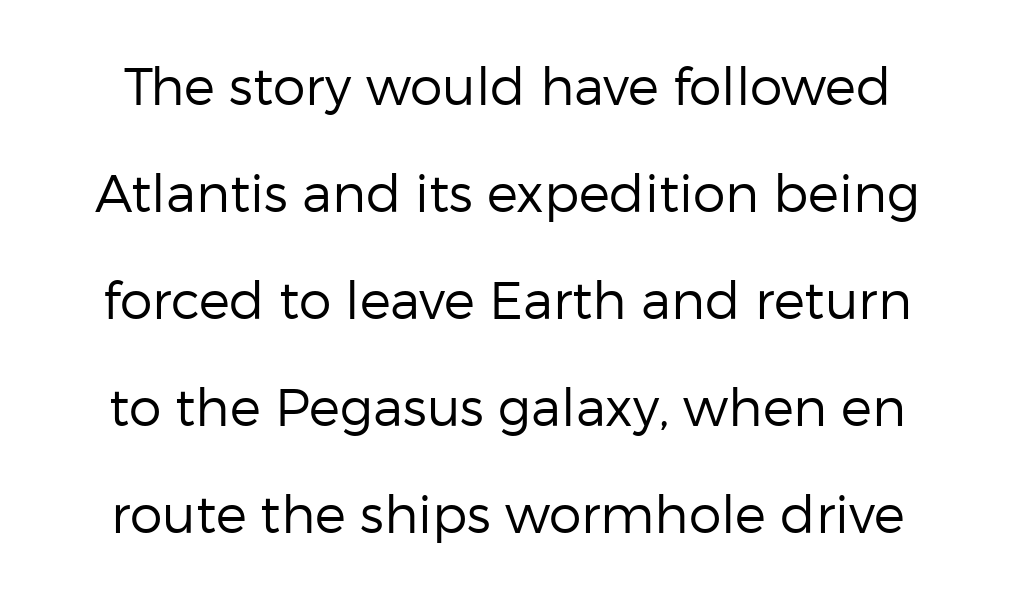
Q: Is the text bold? A: No.
Q: Is the text italic (slanted)? A: No, it is upright.
Q: Is the typeface a serif or a sans-serif typeface? A: Sans-serif.
Q: Is the text underlined? A: No.
Q: Is the spacing between letters normal or unusually wide? A: Normal.
Q: Is the spacing between lines tight, normal or loose? A: Loose.
Q: Width (condensed, normal, or wide)? A: Normal.
Q: Stroke contrast? A: Low.
Q: x-height? A: Medium.
Q: Monospaced? A: No.
